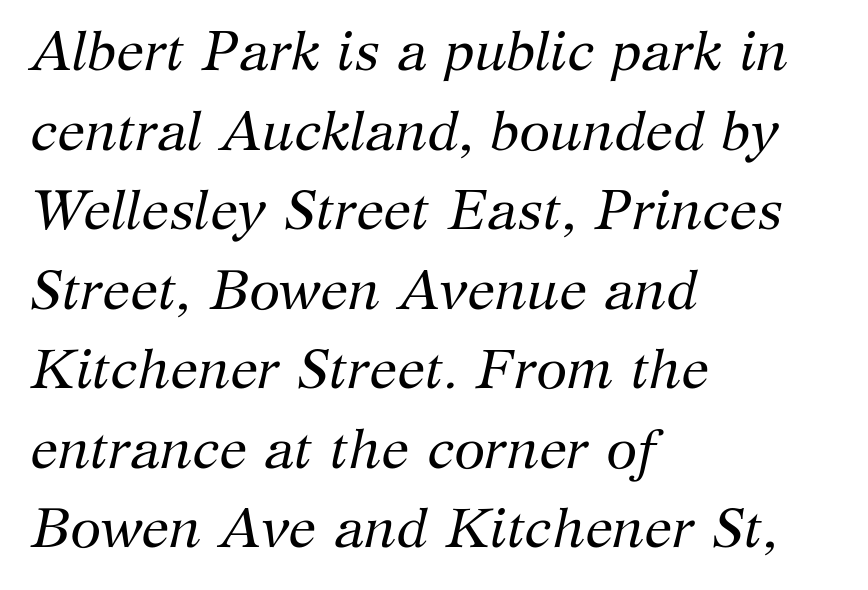
The image shows 56 px regular-weight serif type, italic (leaning right); set left-aligned, normal line spacing (1.42x), normal letter spacing, not underlined; medium stroke contrast and a medium x-height.
